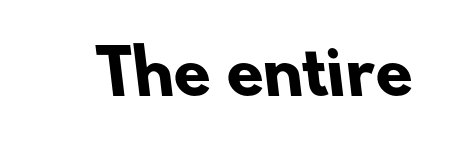
Q: Is the text bold? A: Yes.
Q: Is the typeface a serif or a sans-serif typeface? A: Sans-serif.
Q: Is the text underlined? A: No.
Q: Is the spacing between letters normal or unusually wide? A: Normal.
Q: Width (condensed, normal, or wide)? A: Normal.
Q: Stroke contrast? A: Low.
Q: x-height? A: Small.
Q: Monospaced? A: No.
